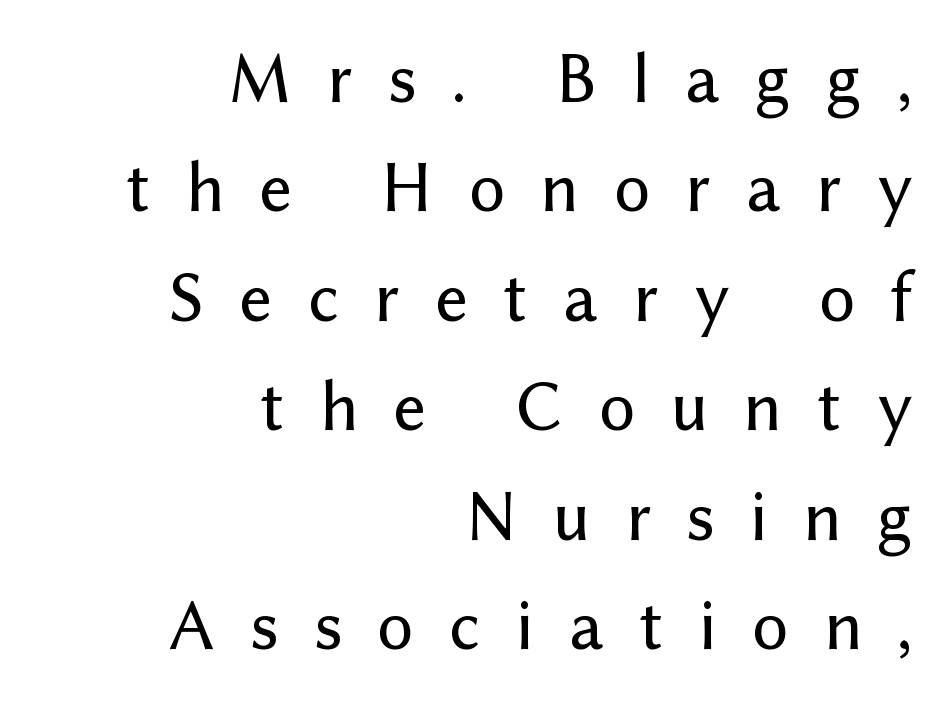
{"serif": "no", "italic": "no", "width": "normal", "stroke_contrast": "low", "x_height": "medium", "monospaced": "no", "underline": "no", "align": "right", "line_spacing": "normal", "line_spacing_ratio": 1.52, "letter_spacing": "wide", "letter_spacing_em": 0.49, "glyph_px": 72}
